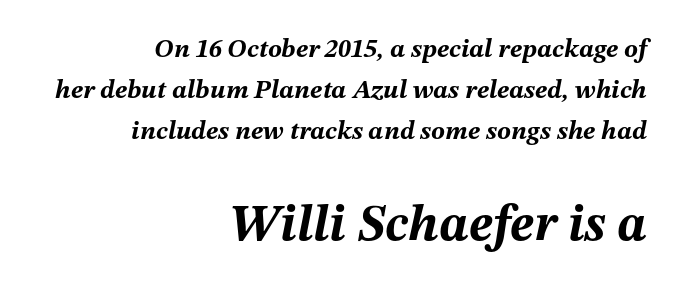
Q: Is the text bold? A: Yes.
Q: Is the text italic (slanted)? A: Yes, it leans right by about 12 degrees.
Q: Is the text underlined? A: No.
Q: How is the paragraph aligned? A: Right-aligned.
Q: Is the spacing between letters normal or unusually wide? A: Normal.
Q: Is the spacing between lines tight, normal or loose? A: Normal.
Q: Which block of text is set in a larger size, the first (top) or the second (bottom)? A: The second (bottom) one.
Q: Width (condensed, normal, or wide)? A: Normal.
Q: Stroke contrast? A: Medium.
Q: x-height? A: Medium.
Q: Monospaced? A: No.
